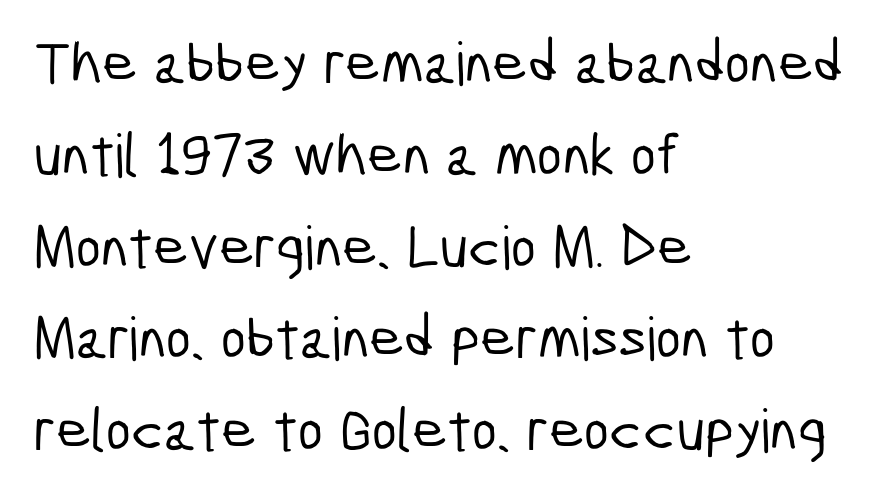
Q: Is the typeface a serif or a sans-serif typeface? A: Sans-serif.
Q: Is the text underlined? A: No.
Q: How is the paragraph aligned? A: Left-aligned.
Q: Is the spacing between letters normal or unusually wide? A: Normal.
Q: Is the spacing between lines tight, normal or loose? A: Normal.
Q: Width (condensed, normal, or wide)? A: Condensed.
Q: Stroke contrast? A: Low.
Q: x-height? A: Medium.
Q: Monospaced? A: No.
